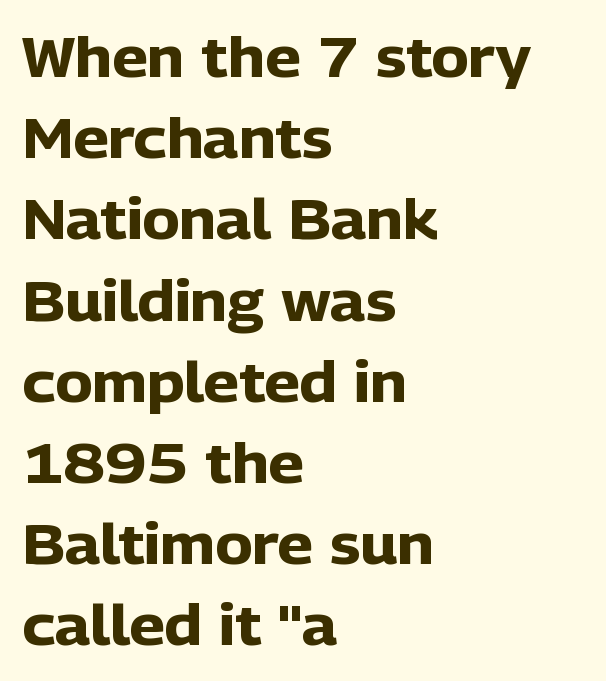
Q: Is the text bold? A: Yes.
Q: Is the text italic (slanted)? A: No, it is upright.
Q: Is the typeface a serif or a sans-serif typeface? A: Sans-serif.
Q: Is the text underlined? A: No.
Q: How is the paragraph aligned? A: Left-aligned.
Q: Is the spacing between letters normal or unusually wide? A: Normal.
Q: Is the spacing between lines tight, normal or loose? A: Normal.
Q: Width (condensed, normal, or wide)? A: Normal.
Q: Stroke contrast? A: Low.
Q: x-height? A: Medium.
Q: Monospaced? A: No.
